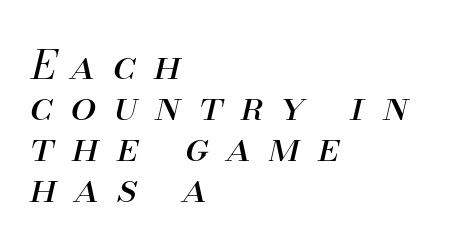
Only glyphs here, with clear space below each row. A typesetter would call this proportional, since set widths differ per character. This block would grow much taller if given ordinary leading; it's compressed now. The rag falls on the right side of this text block. Compared with a typical body face, this is equally light or lighter still. These lines have a slow, spaced-out rhythm from letter to letter.
